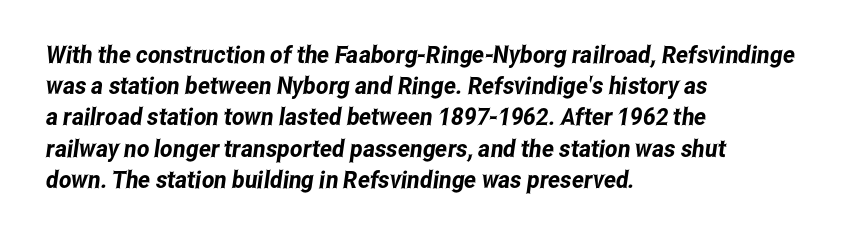
Each row of text sits above clean, open space. Default kerning and tracking; the words read as compact shapes. Vertically, the passage feels balanced, rows spaced as you'd expect. Horizontally, the lines are justified to the leading edge only.
